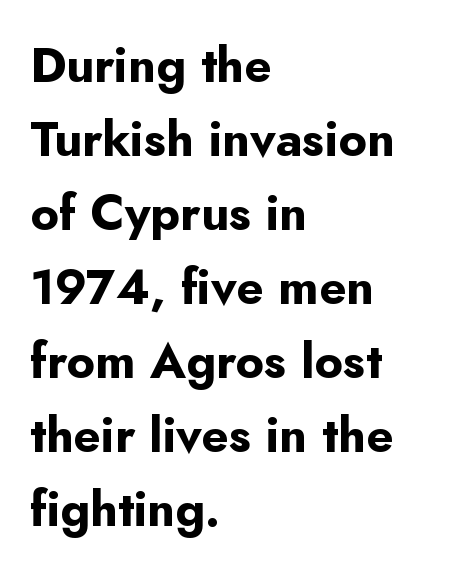
This block has exactly the height ordinary leading produces. In terms of posture, this sample is upright. This sample uses a sans-serif face. A typesetter would call this zero additional tracking. You could not count columns in this text — the font is proportionally spaced.
